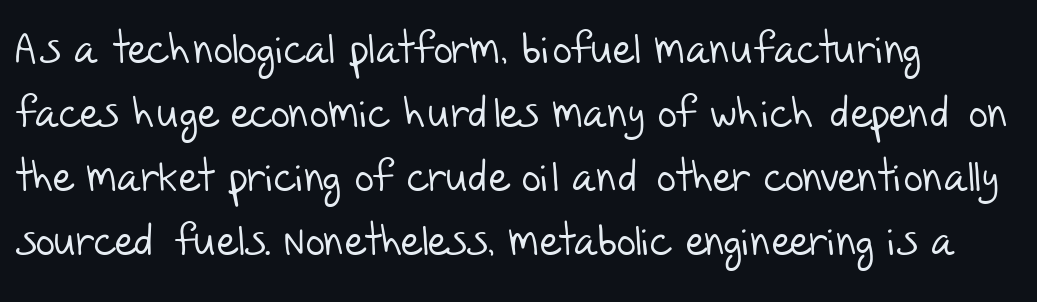
Q: Is the text bold? A: No.
Q: Is the typeface a serif or a sans-serif typeface? A: Sans-serif.
Q: Is the text underlined? A: No.
Q: Is the spacing between letters normal or unusually wide? A: Normal.
Q: Is the spacing between lines tight, normal or loose? A: Normal.
Q: Width (condensed, normal, or wide)? A: Normal.
Q: Stroke contrast? A: Low.
Q: x-height? A: Large.
Q: Monospaced? A: No.
